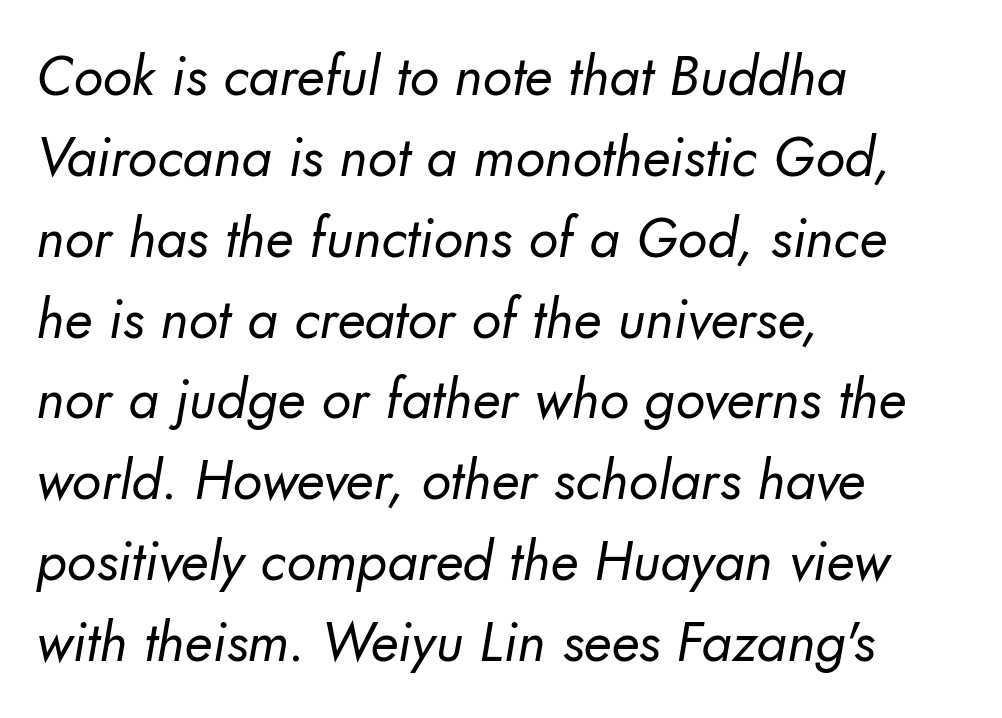
Here the designer chose a conventional face with non-uniform glyph widths. This is not heavy type; no bold has been used. Spacing between characters is what you'd get straight out of the box. The type family on display is of the sans-serif kind. The passage shown is not underscored anywhere.
